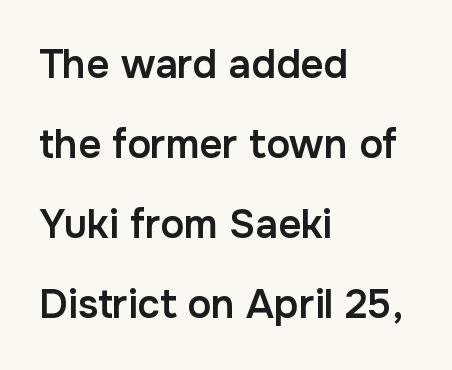
Q: Is the text bold? A: Semi-bold.
Q: Is the text italic (slanted)? A: No, it is upright.
Q: Is the typeface a serif or a sans-serif typeface? A: Sans-serif.
Q: Is the text underlined? A: No.
Q: How is the paragraph aligned? A: Left-aligned.
Q: Is the spacing between letters normal or unusually wide? A: Normal.
Q: Is the spacing between lines tight, normal or loose? A: Loose.
Q: Width (condensed, normal, or wide)? A: Normal.
Q: Stroke contrast? A: Low.
Q: x-height? A: Medium.
Q: Monospaced? A: No.
